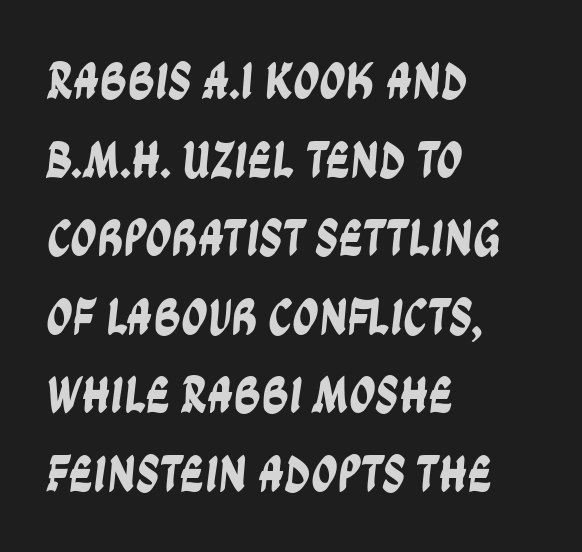
{"serif": "no", "width": "condensed", "stroke_contrast": "low", "x_height": "large", "monospaced": "no", "underline": "no", "align": "left", "line_spacing": "normal", "line_spacing_ratio": 1.51, "letter_spacing": "normal", "letter_spacing_em": 0.0, "glyph_px": 52}
